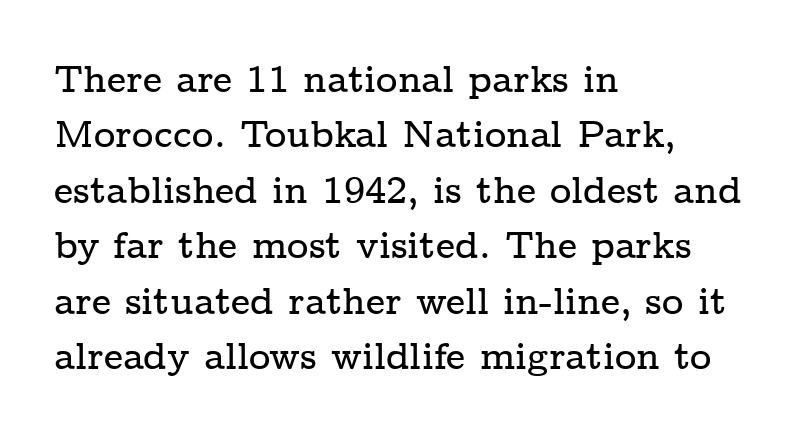
{"serif": "yes", "italic": "no", "width": "wide", "stroke_contrast": "low", "x_height": "medium", "monospaced": "no", "underline": "no", "align": "left", "line_spacing": "normal", "line_spacing_ratio": 1.5, "letter_spacing": "normal", "letter_spacing_em": 0.0, "glyph_px": 37}
